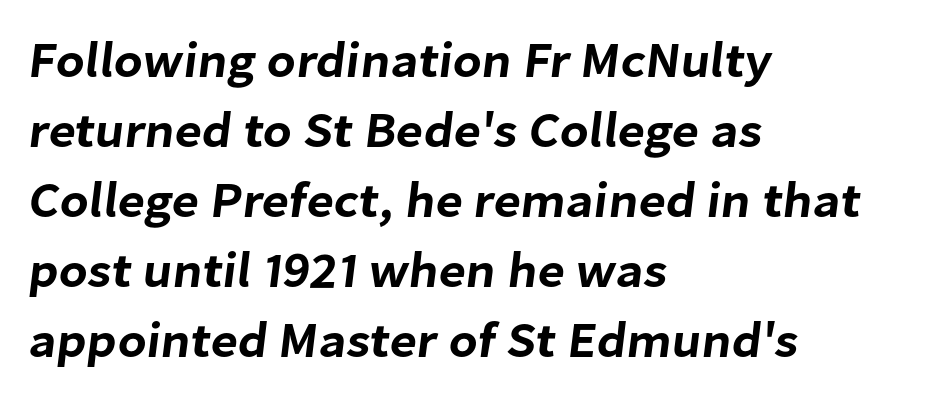
The rendering shows plain stroke endings on the letterforms — a sans-serif design. The passage is arranged the way most books set body copy — flush left. The vertical gap from one line to the next is medium. The face used here is rendered with its standard letterfit.
